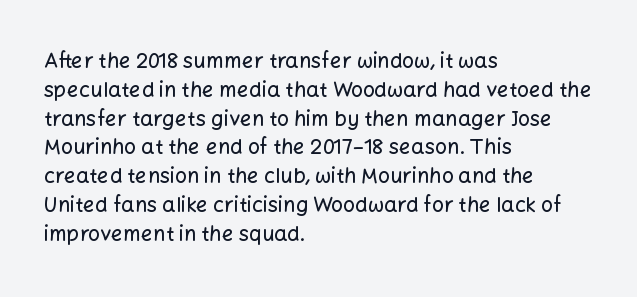
The compositor pushed each line to the left boundary. The strip under each line holds only bare page. When letters stand straight like this, we call the style roman or upright. Letter spacing: default. In terms of leading, this rendering sits right in the middle.
